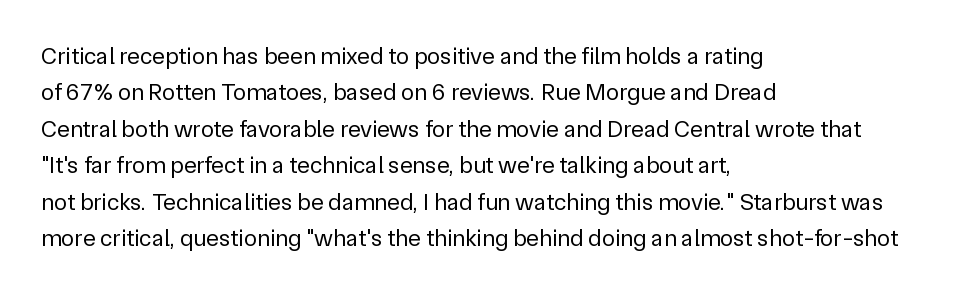
The image shows 24 px text type, upright; set left-aligned, normal line spacing (1.52x), normal letter spacing, not underlined.
